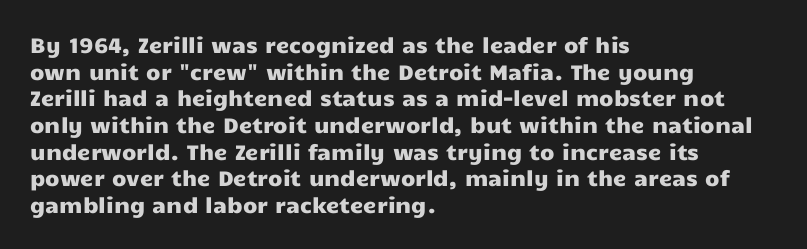
{"italic": "no", "underline": "no", "align": "left", "line_spacing": "normal", "line_spacing_ratio": 1.27, "letter_spacing": "normal", "letter_spacing_em": 0.0, "glyph_px": 21}
